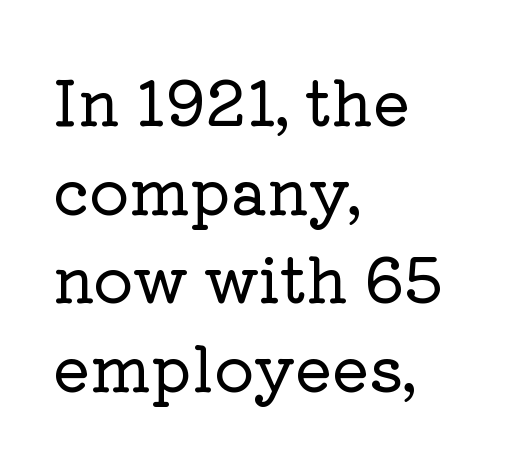
{"serif": "yes", "italic": "no", "width": "normal", "stroke_contrast": "low", "x_height": "medium", "monospaced": "no", "underline": "no", "align": "left", "line_spacing": "normal", "line_spacing_ratio": 1.43, "letter_spacing": "normal", "letter_spacing_em": 0.0, "glyph_px": 62}
